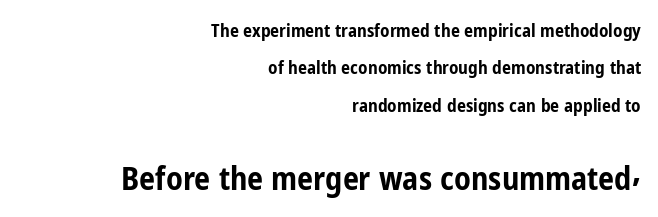
Q: Is the text bold? A: Yes.
Q: Is the text italic (slanted)? A: No, it is upright.
Q: Is the typeface a serif or a sans-serif typeface? A: Sans-serif.
Q: Is the text underlined? A: No.
Q: How is the paragraph aligned? A: Right-aligned.
Q: Is the spacing between letters normal or unusually wide? A: Normal.
Q: Is the spacing between lines tight, normal or loose? A: Loose.
Q: Which block of text is set in a larger size, the first (top) or the second (bottom)? A: The second (bottom) one.
Q: Width (condensed, normal, or wide)? A: Condensed.
Q: Stroke contrast? A: Low.
Q: x-height? A: Medium.
Q: Monospaced? A: No.
